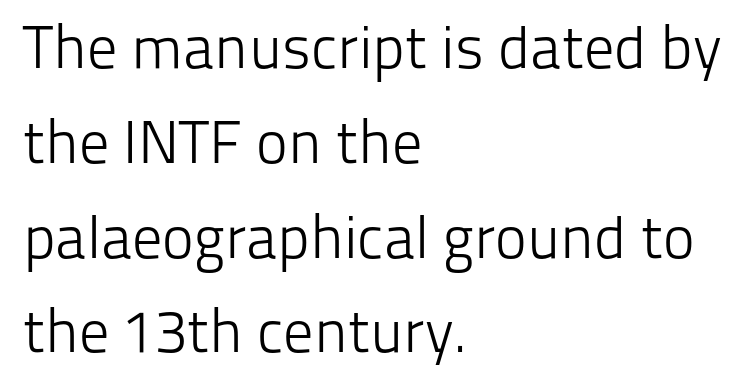
{"serif": "no", "italic": "no", "bold": "no", "weight": "light", "width": "normal", "stroke_contrast": "low", "x_height": "medium", "monospaced": "no", "underline": "no", "align": "left", "line_spacing": "normal", "line_spacing_ratio": 1.58, "letter_spacing": "normal", "letter_spacing_em": 0.0, "glyph_px": 60}
